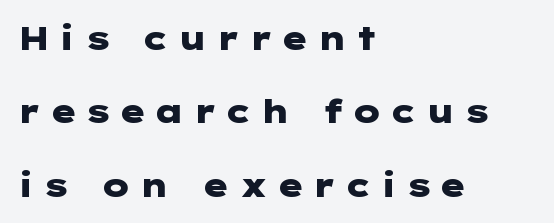
Q: Is the text bold? A: Yes.
Q: Is the text italic (slanted)? A: No, it is upright.
Q: Is the typeface a serif or a sans-serif typeface? A: Sans-serif.
Q: Is the text underlined? A: No.
Q: How is the paragraph aligned? A: Left-aligned.
Q: Is the spacing between letters normal or unusually wide? A: Unusually wide.
Q: Is the spacing between lines tight, normal or loose? A: Loose.
Q: Width (condensed, normal, or wide)? A: Wide.
Q: Stroke contrast? A: Low.
Q: x-height? A: Medium.
